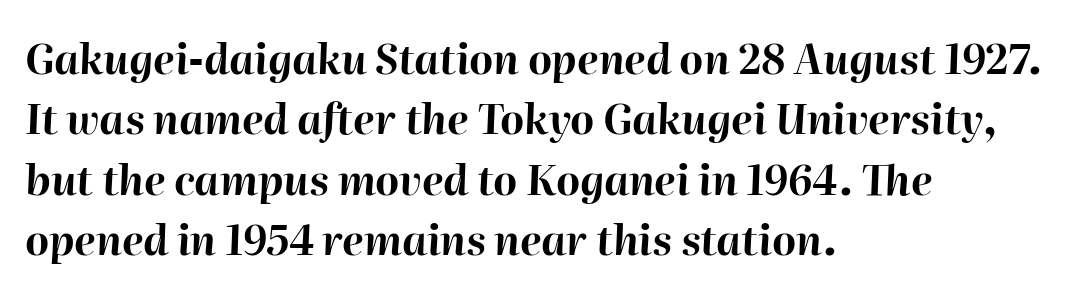
{"italic": "yes", "lean": "right", "slant_degrees": 2, "bold": "yes", "weight": "bold", "width": "normal", "stroke_contrast": "high", "x_height": "medium", "monospaced": "no", "underline": "no", "align": "left", "line_spacing": "normal", "line_spacing_ratio": 1.47, "letter_spacing": "normal", "letter_spacing_em": 0.0, "glyph_px": 41}
